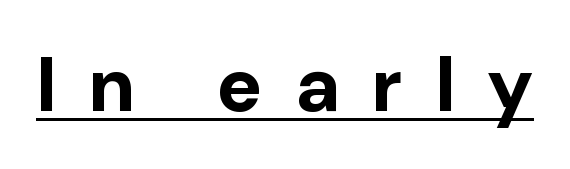
{"serif": "no", "italic": "no", "bold": "yes", "weight": "bold", "width": "normal", "stroke_contrast": "low", "x_height": "medium", "monospaced": "no", "underline": "yes", "letter_spacing": "wide", "letter_spacing_em": 0.42, "glyph_px": 77}
